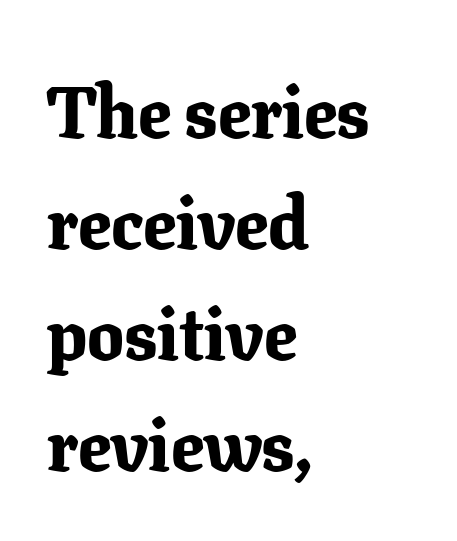
The typeface chosen for these lines features serifs. As a designer I'd log this as weight 700, bold. The passage is arranged the way most books set body copy — flush left. Vertical strokes here are truly vertical. Proportional: the letters do not fall into vertical columns. The face used here is rendered with its standard letterfit.
